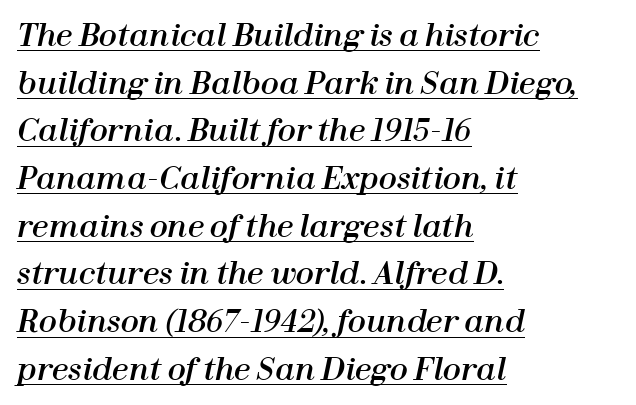
Q: Is the text italic (slanted)? A: Yes, it leans right by about 12 degrees.
Q: Is the text underlined? A: Yes.
Q: How is the paragraph aligned? A: Left-aligned.
Q: Is the spacing between letters normal or unusually wide? A: Normal.
Q: Is the spacing between lines tight, normal or loose? A: Normal.
Q: Width (condensed, normal, or wide)? A: Normal.
Q: Stroke contrast? A: High.
Q: x-height? A: Medium.
Q: Monospaced? A: No.
